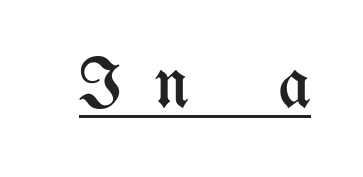
The typography opts for an upright posture over an oblique one. Is the stroke heavy? The answer is a plain regular-or-lighter. Caption: expanded tracking, letters set apart. What decoration does the sample have? An underline. Spacing verdict: proportional, widths tailored to each character.
